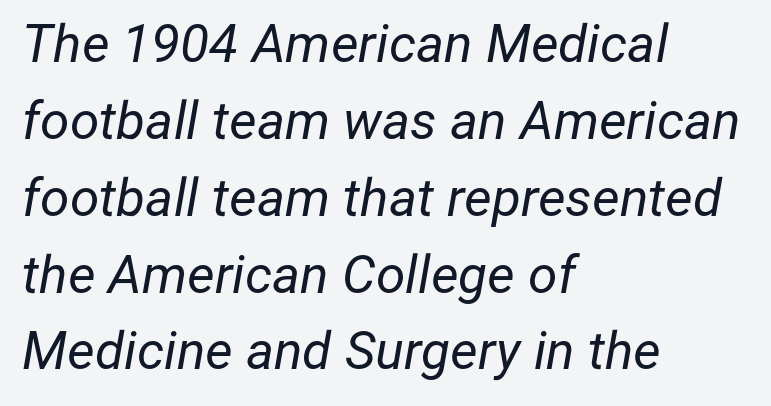
The image shows 53 px regular-weight type, italic (leaning right); set left-aligned, normal line spacing (1.45x), normal letter spacing, not underlined; low stroke contrast and a medium x-height.
